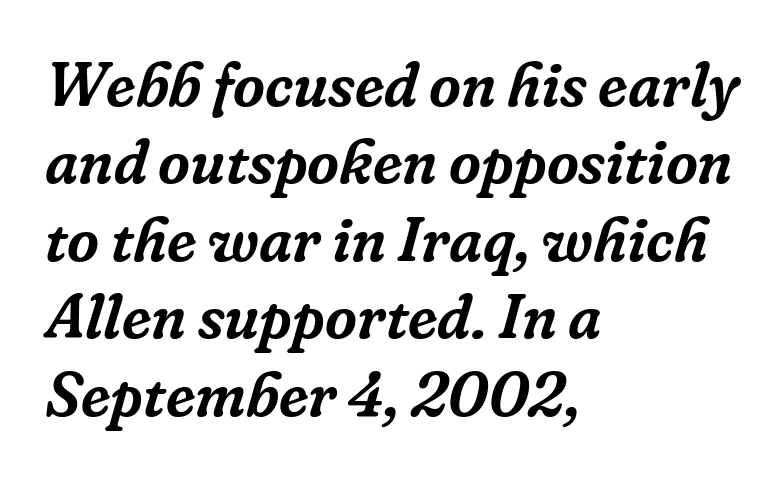
{"serif": "yes", "italic": "yes", "lean": "right", "slant_degrees": 16, "width": "normal", "stroke_contrast": "low", "x_height": "medium", "monospaced": "no", "underline": "no", "align": "left", "line_spacing": "normal", "line_spacing_ratio": 1.25, "letter_spacing": "normal", "letter_spacing_em": 0.0, "glyph_px": 62}
